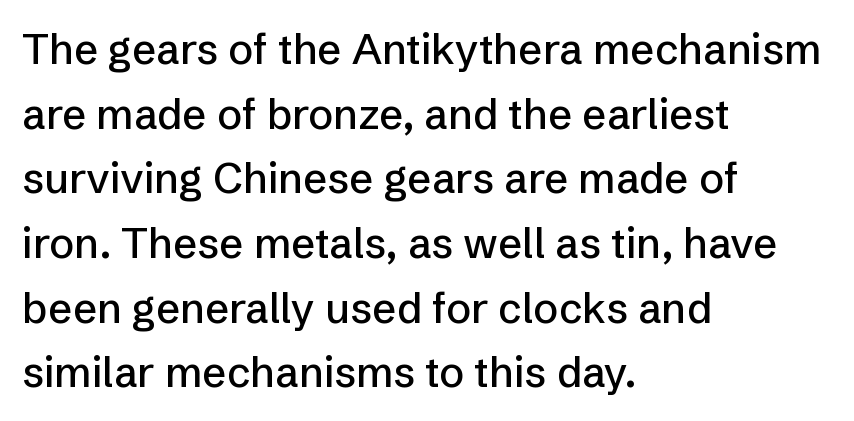
{"serif": "no", "italic": "no", "width": "normal", "stroke_contrast": "low", "x_height": "medium", "monospaced": "no", "underline": "no", "align": "left", "line_spacing": "normal", "line_spacing_ratio": 1.54, "letter_spacing": "normal", "letter_spacing_em": 0.0, "glyph_px": 42}
